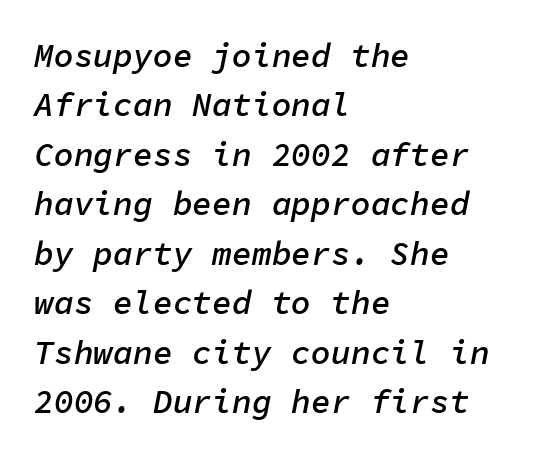
Q: Is the text bold? A: Semi-bold.
Q: Is the text italic (slanted)? A: Yes, it leans right by about 11 degrees.
Q: Is the text underlined? A: No.
Q: How is the paragraph aligned? A: Left-aligned.
Q: Is the spacing between letters normal or unusually wide? A: Normal.
Q: Is the spacing between lines tight, normal or loose? A: Normal.
Q: Width (condensed, normal, or wide)? A: Normal.
Q: Stroke contrast? A: Low.
Q: x-height? A: Medium.
Q: Monospaced? A: Yes.
